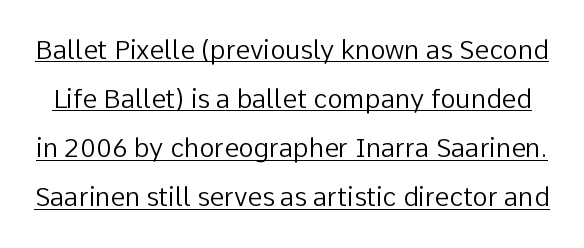
{"italic": "no", "bold": "no", "underline": "yes", "line_spacing_ratio": 1.89, "letter_spacing": "normal", "letter_spacing_em": 0.0, "glyph_px": 26}
